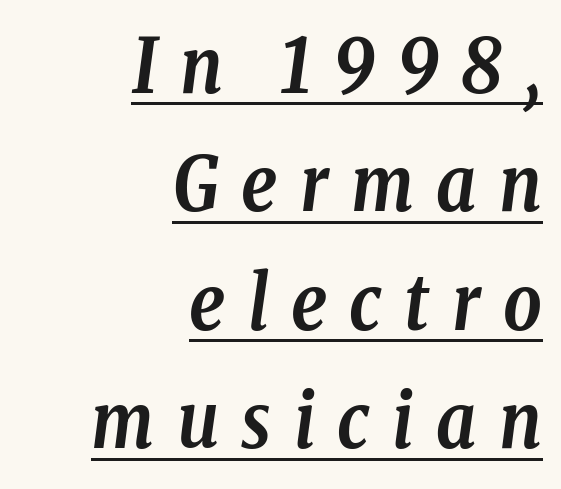
Q: Is the text bold? A: Yes.
Q: Is the text italic (slanted)? A: Yes, it leans right by about 8 degrees.
Q: Is the typeface a serif or a sans-serif typeface? A: Serif.
Q: Is the text underlined? A: Yes.
Q: How is the paragraph aligned? A: Right-aligned.
Q: Is the spacing between letters normal or unusually wide? A: Unusually wide.
Q: Is the spacing between lines tight, normal or loose? A: Normal.
Q: Width (condensed, normal, or wide)? A: Condensed.
Q: Stroke contrast? A: Low.
Q: x-height? A: Medium.
Q: Monospaced? A: No.
